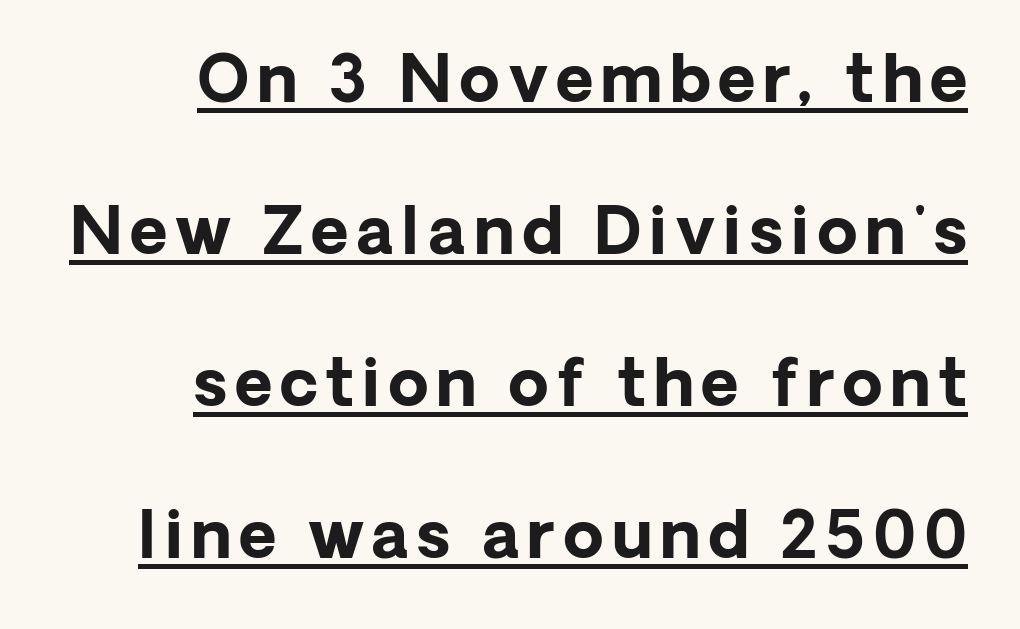
The image shows 65 px bold sans-serif type, upright; set right-aligned, loose line spacing (2.34x), underlined; low stroke contrast and a medium x-height.
